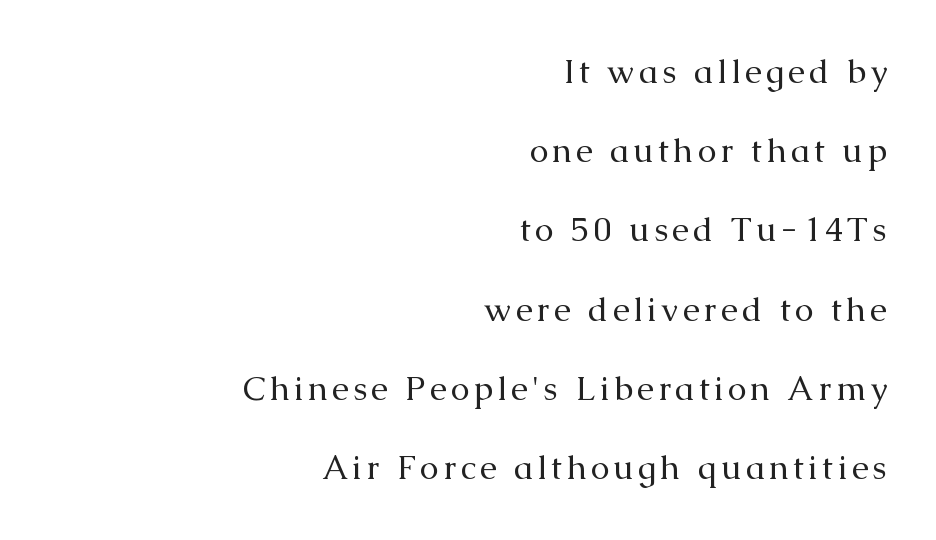
The image shows 34 px regular-weight serif type, upright; set right-aligned, loose line spacing (2.33x), not underlined; medium stroke contrast and a medium x-height.
